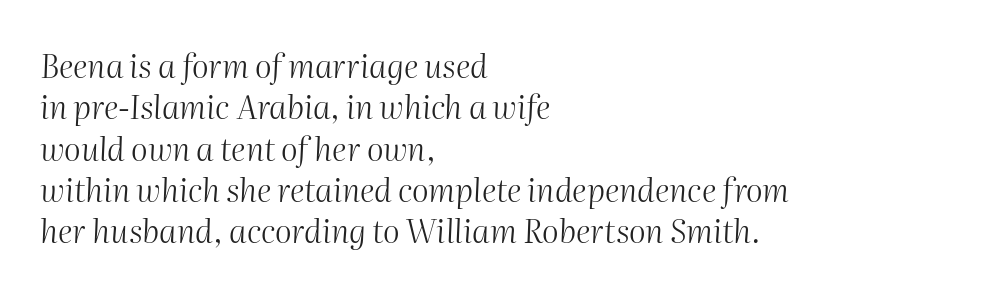
{"italic": "yes", "lean": "right", "slant_degrees": 2, "bold": "no", "weight": "light", "width": "normal", "stroke_contrast": "medium", "x_height": "medium", "monospaced": "no", "underline": "no", "align": "left", "line_spacing": "normal", "line_spacing_ratio": 1.29, "letter_spacing": "normal", "letter_spacing_em": 0.0, "glyph_px": 32}
